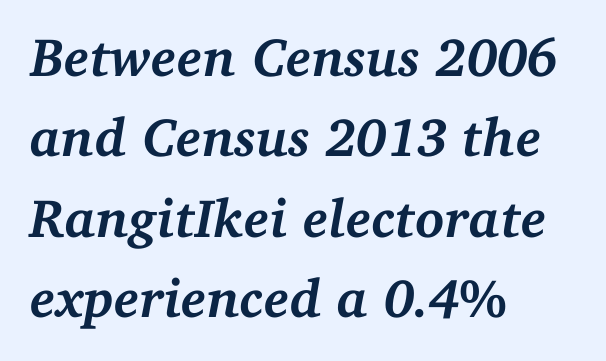
{"serif": "yes", "italic": "yes", "lean": "right", "slant_degrees": 11, "bold": "yes", "weight": "semibold", "width": "normal", "stroke_contrast": "medium", "x_height": "medium", "monospaced": "no", "underline": "no", "align": "left", "line_spacing": "normal", "line_spacing_ratio": 1.49, "letter_spacing": "normal", "letter_spacing_em": 0.0, "glyph_px": 54}
